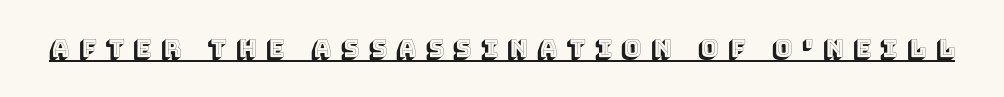
{"italic": "no", "underline": "yes", "letter_spacing": "wide", "letter_spacing_em": 0.4, "glyph_px": 24}
